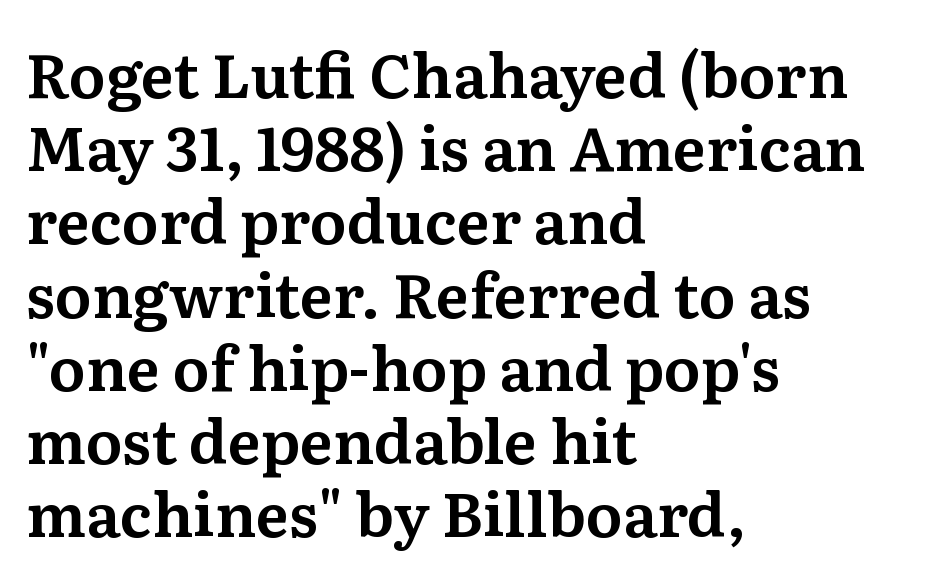
{"serif": "yes", "italic": "no", "width": "normal", "stroke_contrast": "medium", "x_height": "medium", "monospaced": "no", "underline": "no", "align": "left", "line_spacing_ratio": 1.2, "letter_spacing": "normal", "letter_spacing_em": 0.0, "glyph_px": 61}
